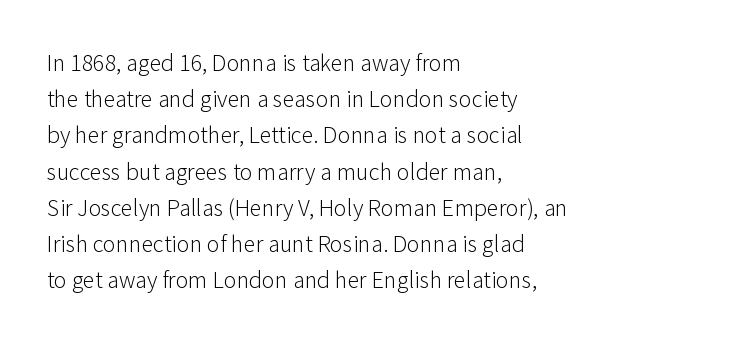
Default kerning and tracking; the words read as compact shapes. Tall strokes in this sample are plumb rather than angled. This rendering uses left alignment, leaving the right contour irregular. Students, observe: this is what conventionally led text looks like. Each stroke keeps to a modest, everyday thickness or less. Honestly, there is no underline to notice here at all.
